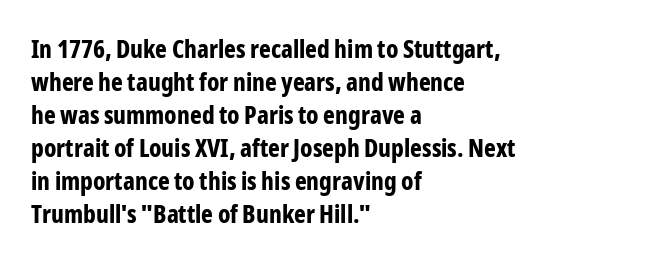
{"italic": "no", "bold": "yes", "underline": "no", "align": "left", "line_spacing": "normal", "line_spacing_ratio": 1.32, "letter_spacing": "normal", "letter_spacing_em": 0.0, "glyph_px": 25}
